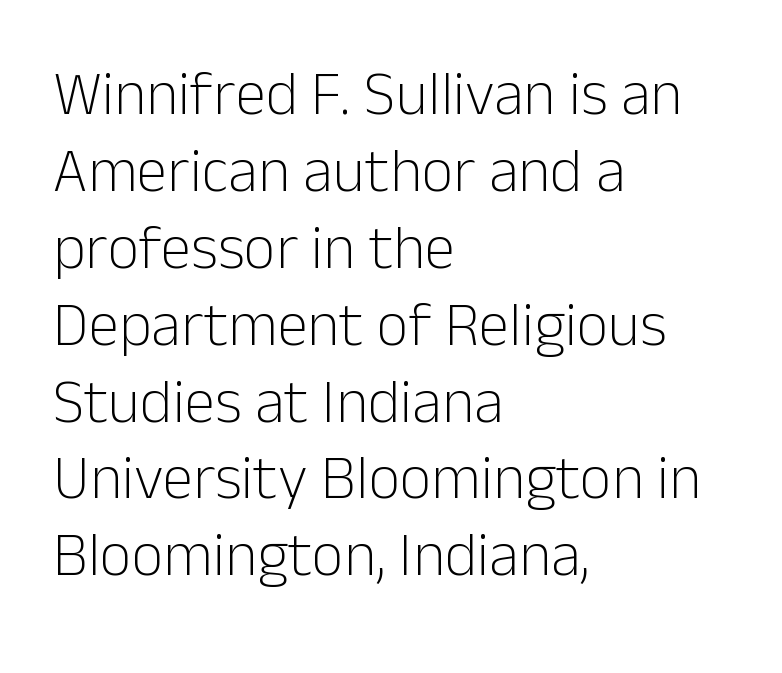
The face used here is proportionally spaced, like ordinary book or web type. Letters have the restrained weight of plain body copy at most. To sum up the face: it is a sans, with no serifs. A classic flush-left, rag-right setting is used for this passage. Decoration check: the copy has no underline. Each word holds together tightly as a unit, with standard inter-letter gaps.
